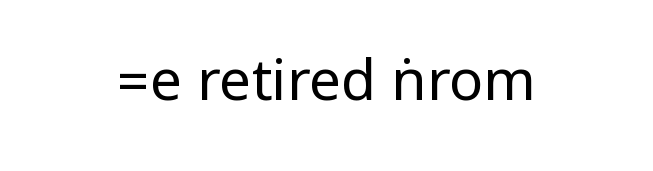
Only glyphs here, with clear space below each row. The typography opts for an upright posture over an oblique one. Spacing between characters is what you'd get straight out of the box. Typographically, this falls in the sans-serif category. The typeface has the unassuming heft of standard copy or less.
